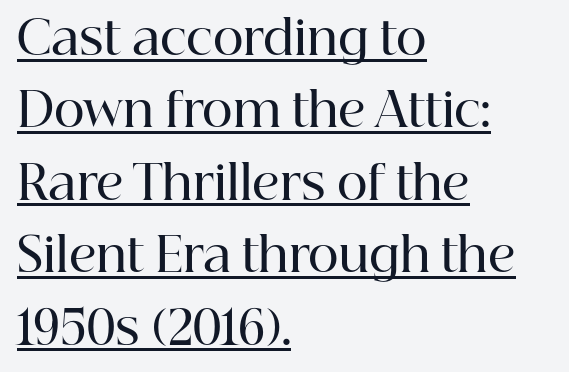
Q: Is the text bold? A: Semi-bold.
Q: Is the text italic (slanted)? A: No, it is upright.
Q: Is the typeface a serif or a sans-serif typeface? A: Serif.
Q: Is the text underlined? A: Yes.
Q: How is the paragraph aligned? A: Left-aligned.
Q: Is the spacing between letters normal or unusually wide? A: Normal.
Q: Is the spacing between lines tight, normal or loose? A: Normal.
Q: Width (condensed, normal, or wide)? A: Normal.
Q: Stroke contrast? A: High.
Q: x-height? A: Medium.
Q: Monospaced? A: No.
